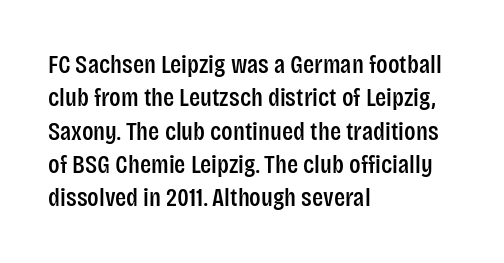
{"italic": "no", "underline": "no", "align": "left", "line_spacing": "normal", "line_spacing_ratio": 1.28, "letter_spacing": "normal", "letter_spacing_em": 0.0, "glyph_px": 26}
